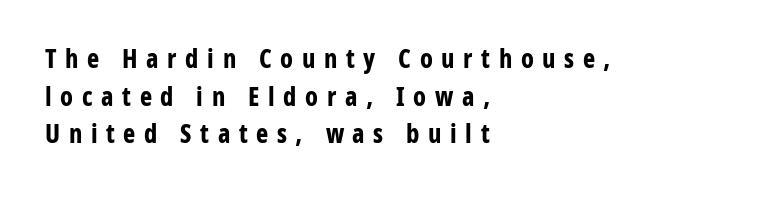
The typesetter chose a ragged-right arrangement here. The zone under the glyphs is completely vacant. Normally led — the rows are evenly, conventionally spaced. Designer's note — italics off, roman on. Its strokes are broad and dark, the hallmark of bold type.
